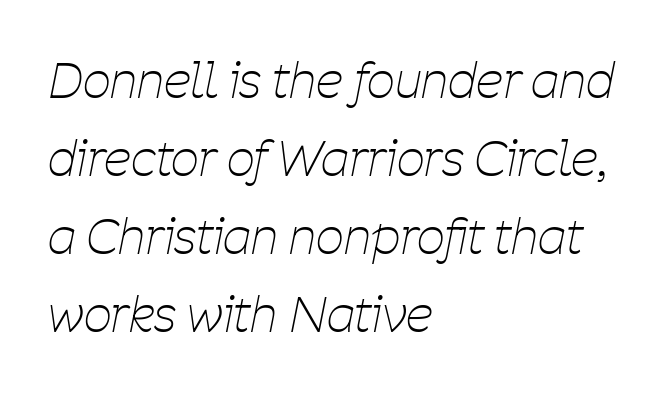
{"italic": "yes", "lean": "right", "slant_degrees": 11, "bold": "no", "weight": "thin", "width": "condensed", "stroke_contrast": "low", "x_height": "medium", "monospaced": "no", "underline": "no", "align": "left", "line_spacing": "normal", "line_spacing_ratio": 1.59, "letter_spacing": "normal", "letter_spacing_em": 0.0, "glyph_px": 49}
